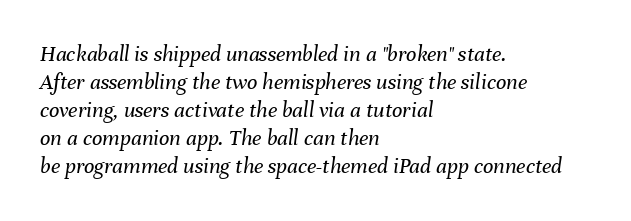
Caption: multi-line text, flush left, ragged right. The cut favours lightness, reaching ordinary text weight at its darkest. Check the space under the baseline: it is left empty. The lettering tilts uniformly, giving the passage an italic look. Characters follow at the spacing the type designer built in.
